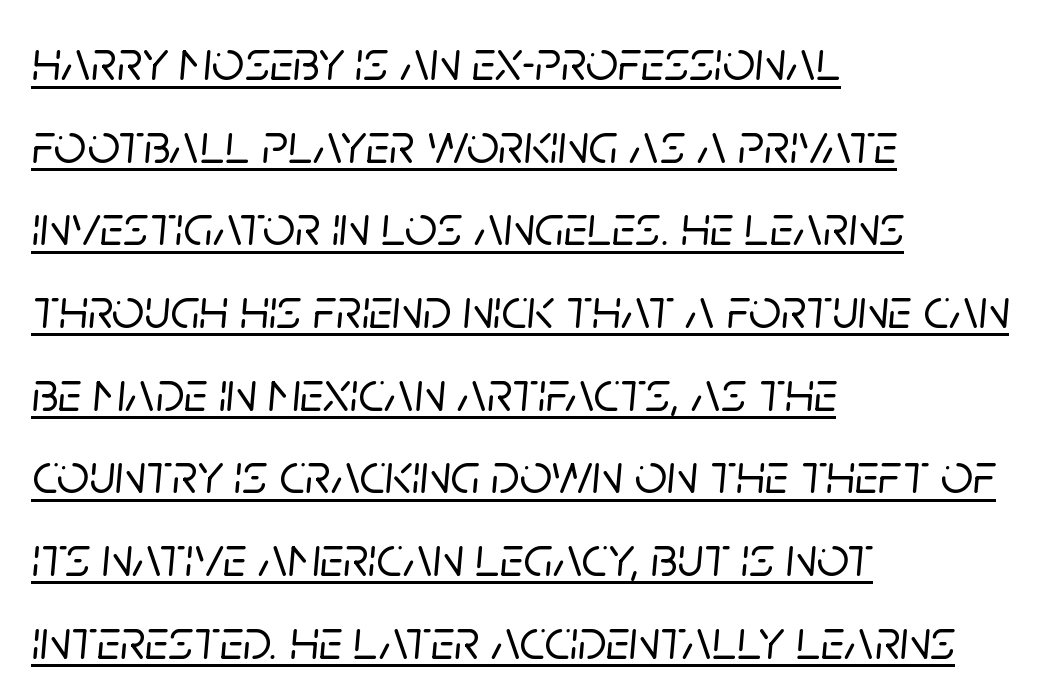
{"italic": "yes", "lean": "right", "slant_degrees": 5, "width": "normal", "stroke_contrast": "low", "x_height": "large", "monospaced": "no", "underline": "yes", "align": "left", "line_spacing": "normal", "line_spacing_ratio": 1.45, "letter_spacing": "normal", "letter_spacing_em": 0.0, "glyph_px": 57}
